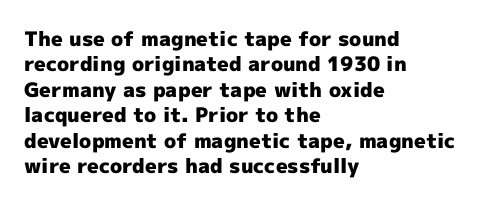
Characters follow at the spacing the type designer built in. What's the leading like? Ordinary, nothing unusual. Horizontal alignment here is leftward, the default for most running prose. The words here are not underlined. The typesetting leans heavy: a genuine bold.
